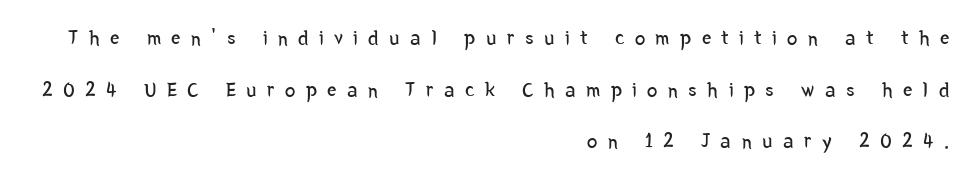
Q: Is the text bold? A: No.
Q: Is the text italic (slanted)? A: No, it is upright.
Q: Is the text underlined? A: No.
Q: How is the paragraph aligned? A: Right-aligned.
Q: Is the spacing between letters normal or unusually wide? A: Unusually wide.
Q: Is the spacing between lines tight, normal or loose? A: Loose.
